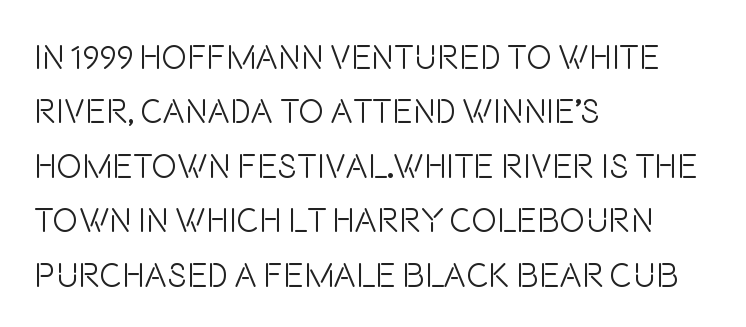
{"serif": "no", "italic": "no", "bold": "no", "weight": "light", "width": "condensed", "stroke_contrast": "low", "x_height": "large", "monospaced": "no", "underline": "no", "align": "left", "line_spacing": "normal", "line_spacing_ratio": 1.6, "letter_spacing": "normal", "letter_spacing_em": 0.0, "glyph_px": 34}
